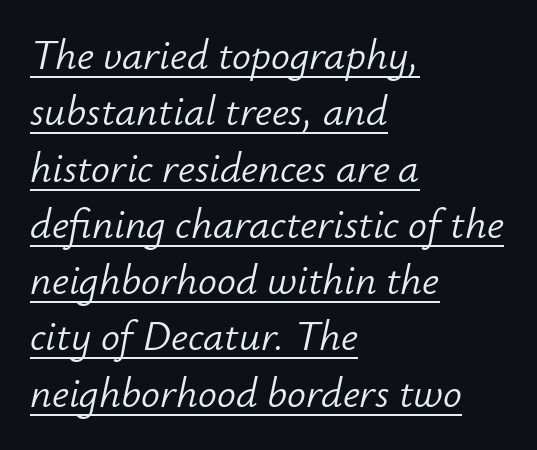
The image shows 42 px light type, italic (leaning right); set left-aligned, normal line spacing (1.34x), normal letter spacing, underlined; low stroke contrast and a small x-height.
